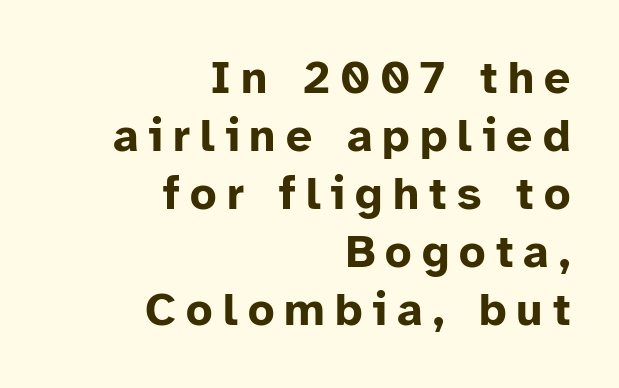
{"serif": "no", "italic": "no", "bold": "yes", "weight": "bold", "width": "normal", "stroke_contrast": "low", "x_height": "medium", "monospaced": "no", "underline": "no", "align": "right", "line_spacing": "normal", "line_spacing_ratio": 1.26, "letter_spacing": "wide", "letter_spacing_em": 0.22, "glyph_px": 46}
